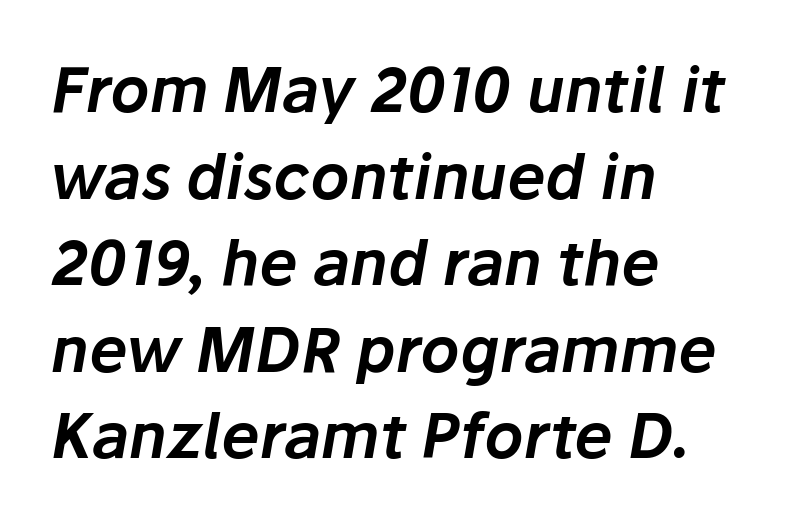
The image shows 61 px text type, italic (leaning right); set left-aligned, normal line spacing (1.42x), normal letter spacing, not underlined; low stroke contrast and a medium x-height.
